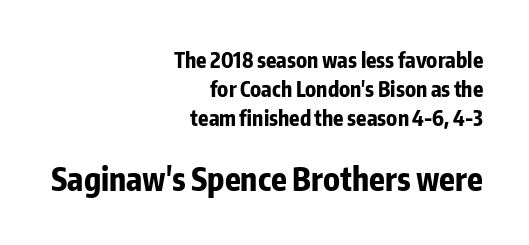
{"serif": "no", "italic": "no", "bold": "yes", "weight": "bold", "width": "condensed", "stroke_contrast": "low", "x_height": "medium", "monospaced": "no", "underline": "no", "align": "right", "line_spacing": "normal", "line_spacing_ratio": 1.37, "letter_spacing": "normal", "letter_spacing_em": 0.0, "larger_block": "second", "size_ratio": 1.52, "glyph_px": 32}
